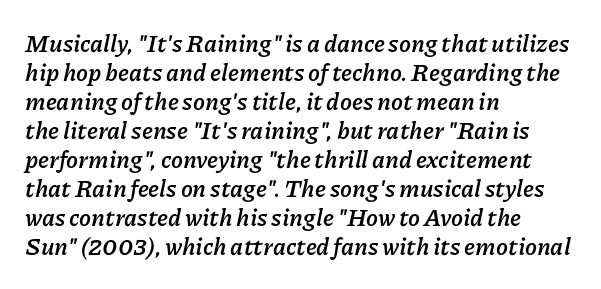
Plenty of ink on the page — the face is bold. Does the lettering tilt? It does — this is italic. If you drew a ruler down the left edge, every line would touch it. Bare-footed words on every line. Short note: letters normally spaced.
